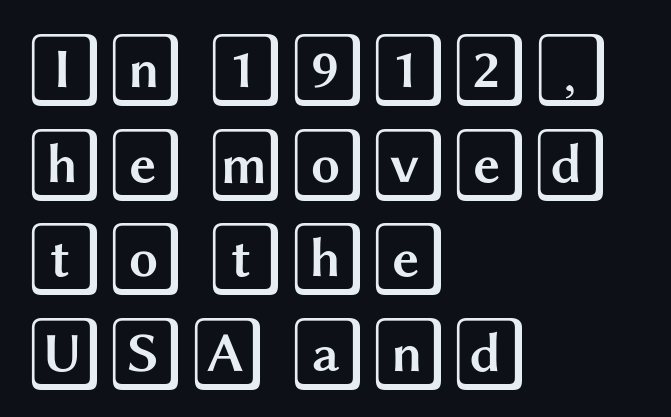
The rendering anchors every line to the left-hand side. If you drew a line through each stem, it would be perfectly vertical. The gaps between neighbouring characters are ordinary and unremarkable. The vertical gap from one line to the next is medium.
